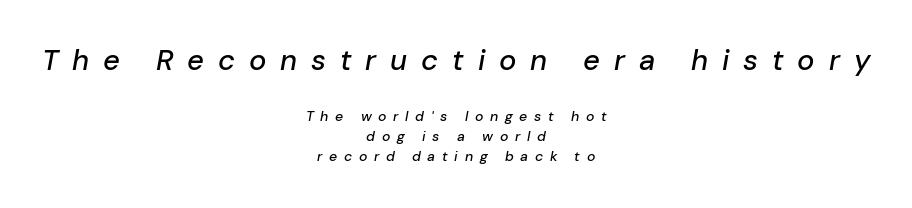
The image shows 29 px text type, italic (leaning right); set centered, normal line spacing (1.46x), unusually wide letter spacing (+0.48 em), not underlined; the first (top) block is 2.07x larger; low stroke contrast and a medium x-height.
